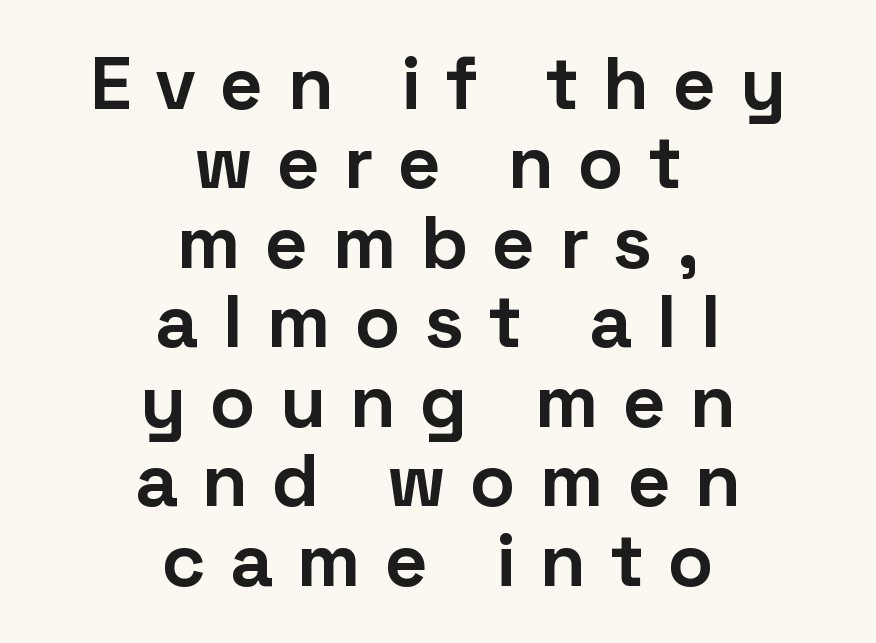
The image shows 75 px bold sans-serif type, upright; set centered, tight line spacing (1.06x), unusually wide letter spacing (+0.32 em), not underlined; low stroke contrast and a medium x-height.
